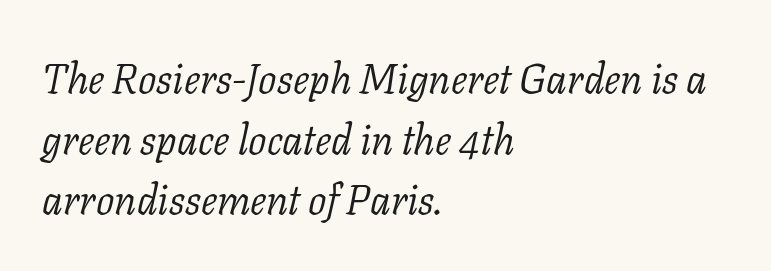
The image shows 41 px light serif type, italic (leaning right); set left-aligned, normal line spacing (1.48x), normal letter spacing, not underlined; low stroke contrast and a medium x-height.
